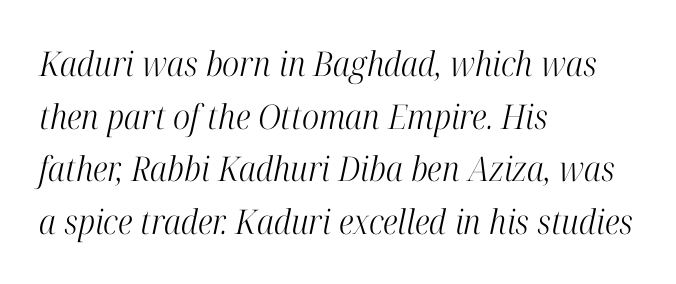
Q: Is the text bold? A: No.
Q: Is the text italic (slanted)? A: Yes, it leans right by about 12 degrees.
Q: Is the typeface a serif or a sans-serif typeface? A: Serif.
Q: Is the text underlined? A: No.
Q: How is the paragraph aligned? A: Left-aligned.
Q: Is the spacing between letters normal or unusually wide? A: Normal.
Q: Is the spacing between lines tight, normal or loose? A: Normal.
Q: Width (condensed, normal, or wide)? A: Condensed.
Q: Stroke contrast? A: High.
Q: x-height? A: Medium.
Q: Monospaced? A: No.
